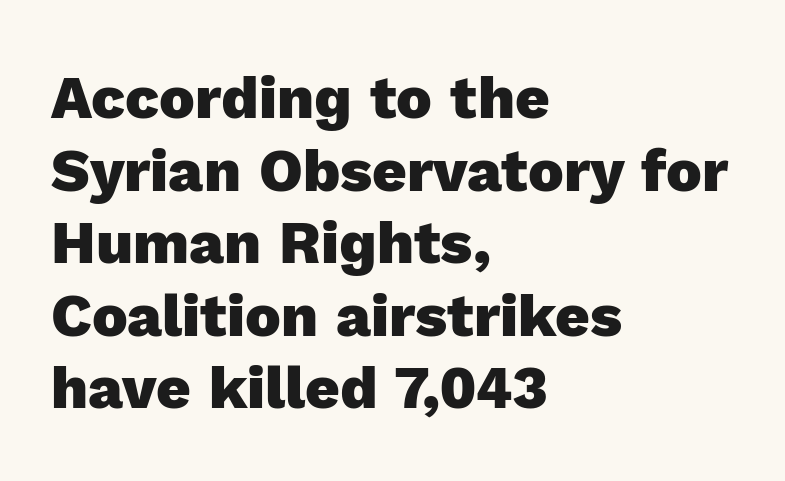
Q: Is the text bold? A: Yes.
Q: Is the text italic (slanted)? A: No, it is upright.
Q: Is the typeface a serif or a sans-serif typeface? A: Sans-serif.
Q: Is the text underlined? A: No.
Q: How is the paragraph aligned? A: Left-aligned.
Q: Is the spacing between letters normal or unusually wide? A: Normal.
Q: Width (condensed, normal, or wide)? A: Normal.
Q: x-height? A: Medium.
Q: Monospaced? A: No.
